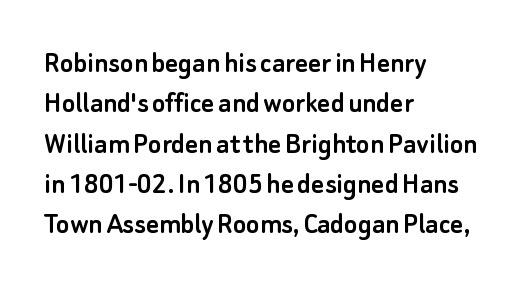
The image shows 31 px sans-serif type, upright; set left-aligned, normal line spacing (1.3x), normal letter spacing, not underlined; low stroke contrast and a small x-height.
